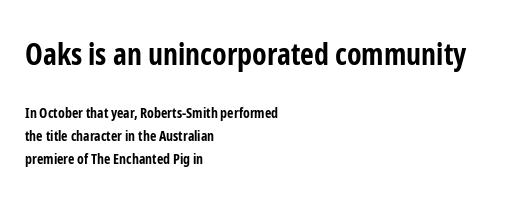
Compared with typical body copy, the letter spacing here is the same. Does the weight exceed regular? Yes, all the way to bold. This rendering features lettering with no underline. The lettering stays uniformly vertical, giving the passage a roman look.
